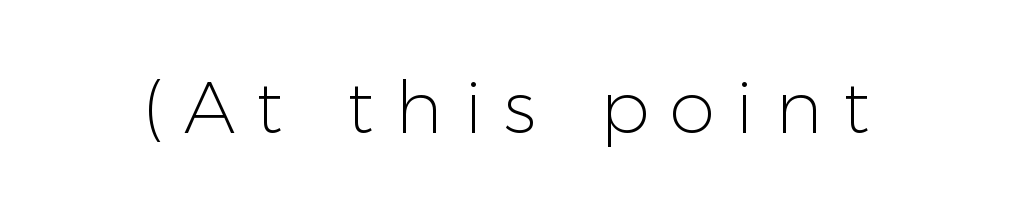
Q: Is the text bold? A: No.
Q: Is the text italic (slanted)? A: No, it is upright.
Q: Is the typeface a serif or a sans-serif typeface? A: Sans-serif.
Q: Is the text underlined? A: No.
Q: Is the spacing between letters normal or unusually wide? A: Unusually wide.
Q: Width (condensed, normal, or wide)? A: Normal.
Q: Stroke contrast? A: Low.
Q: x-height? A: Medium.
Q: Monospaced? A: No.
